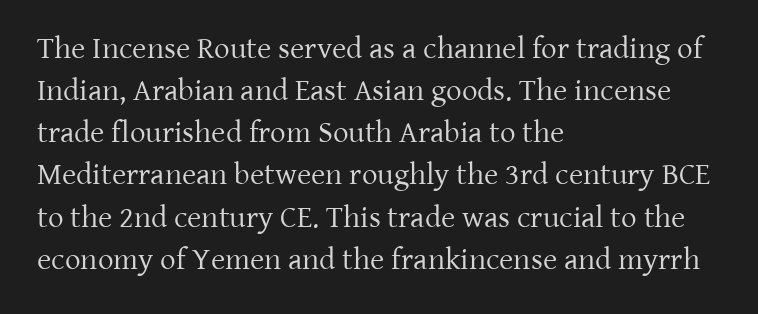
Bare-footed words on every line. You could call the tracking neutral — neither tight nor loose. The designer went with a serif here, giving each stem small feet. These lines are set flush left with a ragged right edge. These glyphs show unthickened strokes, regular width or finer.
